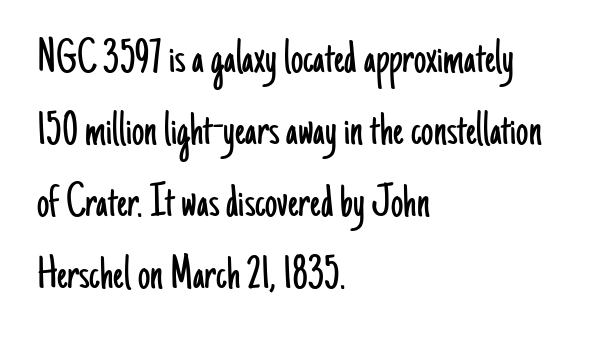
Q: Is the text bold? A: No.
Q: Is the text italic (slanted)? A: No, it is upright.
Q: Is the typeface a serif or a sans-serif typeface? A: Sans-serif.
Q: Is the text underlined? A: No.
Q: How is the paragraph aligned? A: Left-aligned.
Q: Is the spacing between letters normal or unusually wide? A: Normal.
Q: Is the spacing between lines tight, normal or loose? A: Normal.
Q: Width (condensed, normal, or wide)? A: Condensed.
Q: Stroke contrast? A: Low.
Q: x-height? A: Small.
Q: Monospaced? A: No.
